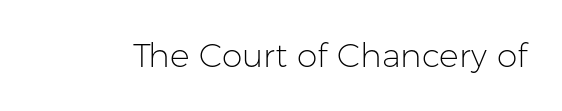
Q: Is the text bold? A: No.
Q: Is the text italic (slanted)? A: No, it is upright.
Q: Is the typeface a serif or a sans-serif typeface? A: Sans-serif.
Q: Is the text underlined? A: No.
Q: Is the spacing between letters normal or unusually wide? A: Normal.
Q: Width (condensed, normal, or wide)? A: Normal.
Q: Stroke contrast? A: Low.
Q: x-height? A: Medium.
Q: Monospaced? A: No.
